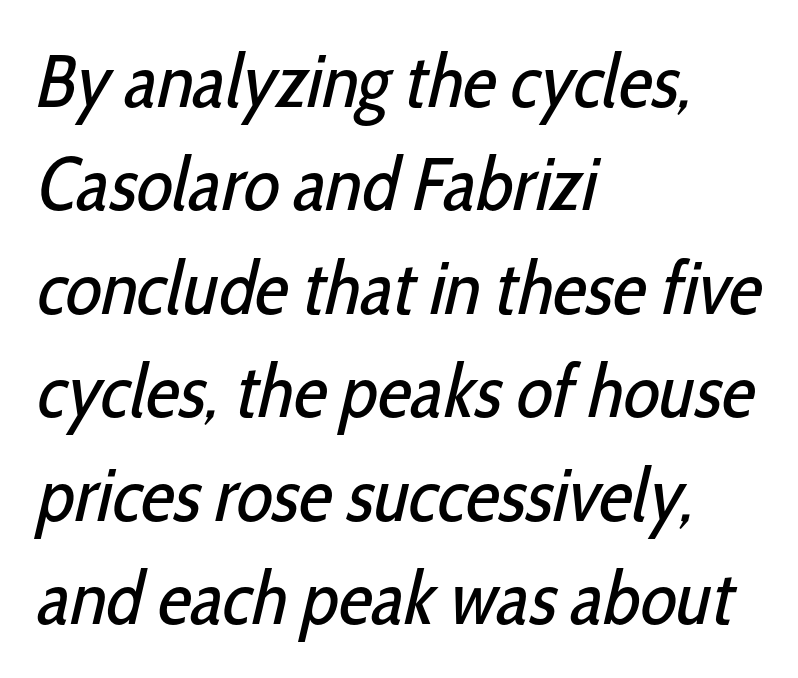
{"serif": "no", "bold": "no", "weight": "regular", "width": "condensed", "stroke_contrast": "low", "x_height": "medium", "monospaced": "no", "underline": "no", "align": "left", "line_spacing": "normal", "line_spacing_ratio": 1.38, "letter_spacing": "normal", "letter_spacing_em": 0.0, "glyph_px": 75}
